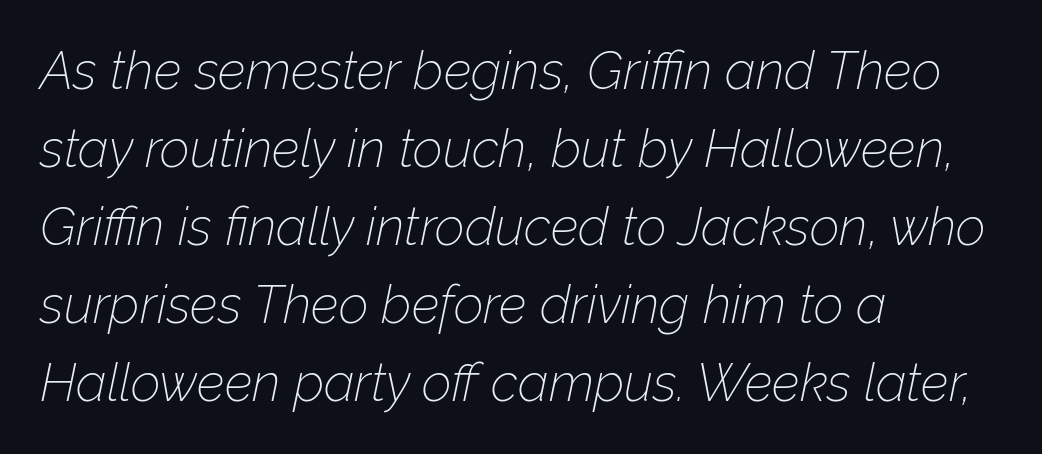
The image shows 52 px thin type, italic (leaning right); set left-aligned, normal line spacing (1.5x), normal letter spacing, not underlined; low stroke contrast and a medium x-height.
